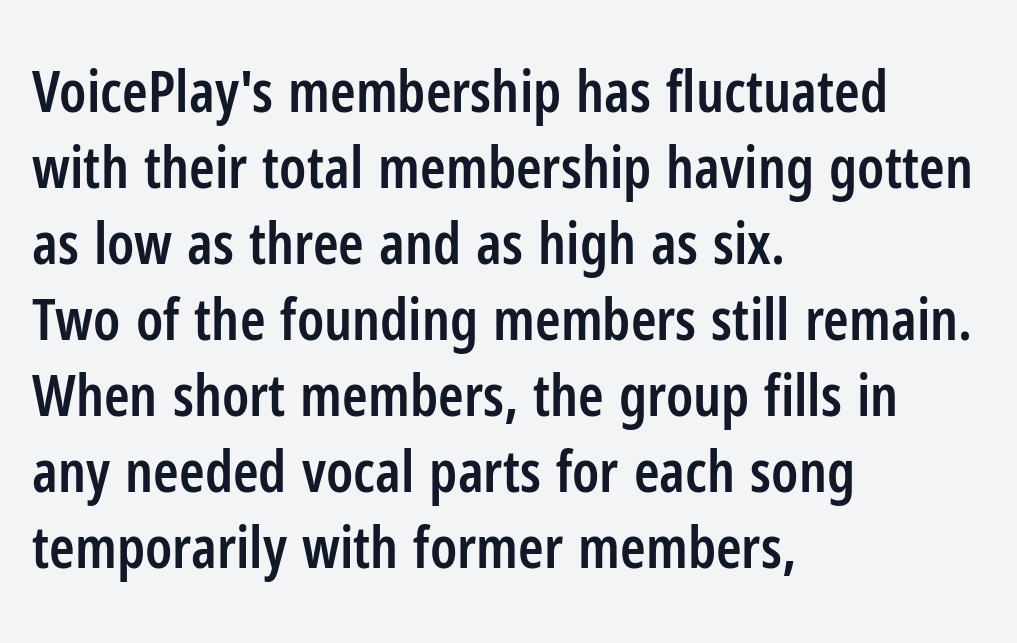
Honestly, the row spacing looks completely unremarkable. One-word summary of the alignment: left. Notice the strokes are somewhat thickened but not fully heavy: this is a semibold. Does extra space separate the letters? No, they use regular spacing. Spacing verdict: proportional, widths tailored to each character. Look at the bottom of the vertical strokes: they stop flat, with no serifs.
